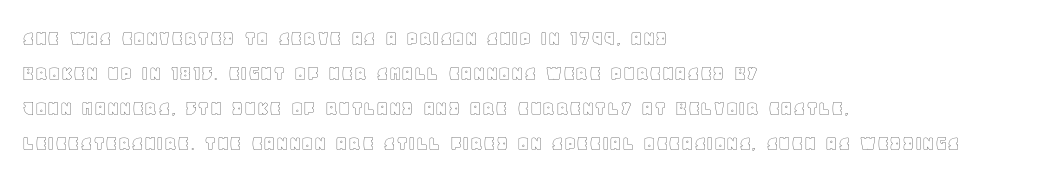
The image shows 22 px text type, upright; set left-aligned, normal line spacing (1.59x), normal letter spacing, not underlined.
